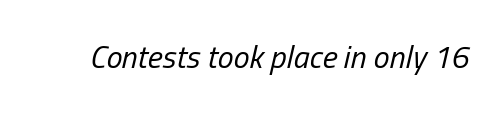
Q: Is the text bold? A: No.
Q: Is the text italic (slanted)? A: Yes, it leans right by about 13 degrees.
Q: Is the text underlined? A: No.
Q: Is the spacing between letters normal or unusually wide? A: Normal.
Q: Width (condensed, normal, or wide)? A: Condensed.
Q: Stroke contrast? A: Low.
Q: x-height? A: Medium.
Q: Monospaced? A: No.
